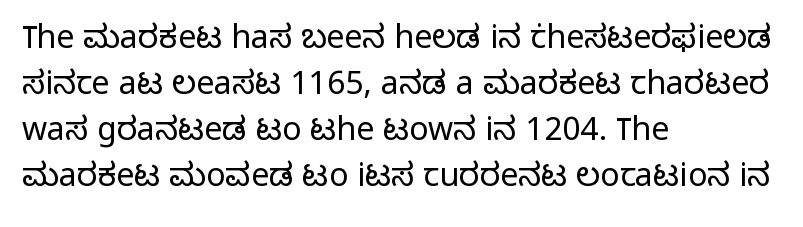
Q: Is the text bold? A: No.
Q: Is the text italic (slanted)? A: No, it is upright.
Q: Is the typeface a serif or a sans-serif typeface? A: Sans-serif.
Q: Is the text underlined? A: No.
Q: How is the paragraph aligned? A: Left-aligned.
Q: Is the spacing between letters normal or unusually wide? A: Normal.
Q: Is the spacing between lines tight, normal or loose? A: Normal.
Q: Width (condensed, normal, or wide)? A: Normal.
Q: Stroke contrast? A: Low.
Q: x-height? A: Medium.
Q: Monospaced? A: No.
